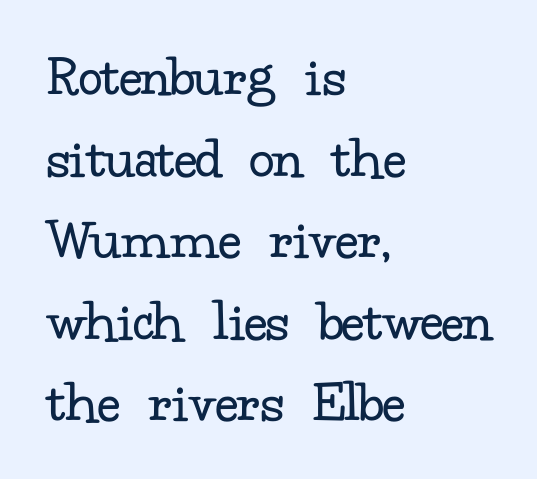
{"serif": "yes", "italic": "no", "bold": "no", "weight": "regular", "width": "normal", "stroke_contrast": "low", "x_height": "small", "monospaced": "no", "underline": "no", "align": "left", "line_spacing": "normal", "line_spacing_ratio": 1.36, "letter_spacing": "normal", "letter_spacing_em": 0.0, "glyph_px": 60}
